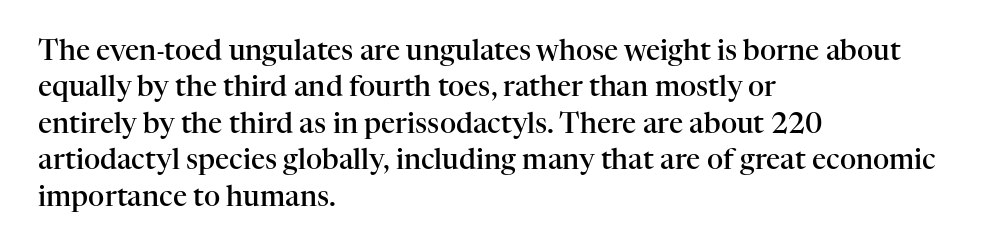
Q: Is the text bold? A: Semi-bold.
Q: Is the text italic (slanted)? A: No, it is upright.
Q: Is the typeface a serif or a sans-serif typeface? A: Serif.
Q: Is the text underlined? A: No.
Q: How is the paragraph aligned? A: Left-aligned.
Q: Is the spacing between letters normal or unusually wide? A: Normal.
Q: Is the spacing between lines tight, normal or loose? A: Normal.
Q: Width (condensed, normal, or wide)? A: Normal.
Q: Stroke contrast? A: High.
Q: x-height? A: Medium.
Q: Monospaced? A: No.
